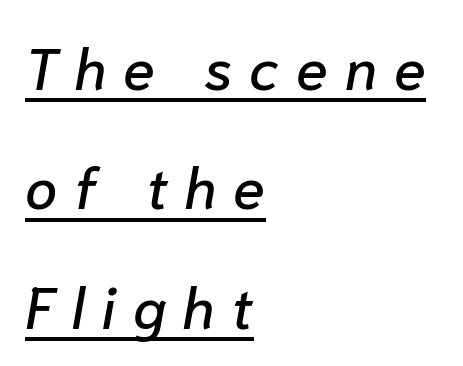
{"italic": "yes", "lean": "right", "slant_degrees": 10, "width": "normal", "stroke_contrast": "low", "x_height": "medium", "monospaced": "no", "underline": "yes", "align": "left", "line_spacing": "loose", "line_spacing_ratio": 2.06, "letter_spacing": "wide", "letter_spacing_em": 0.29, "glyph_px": 58}
